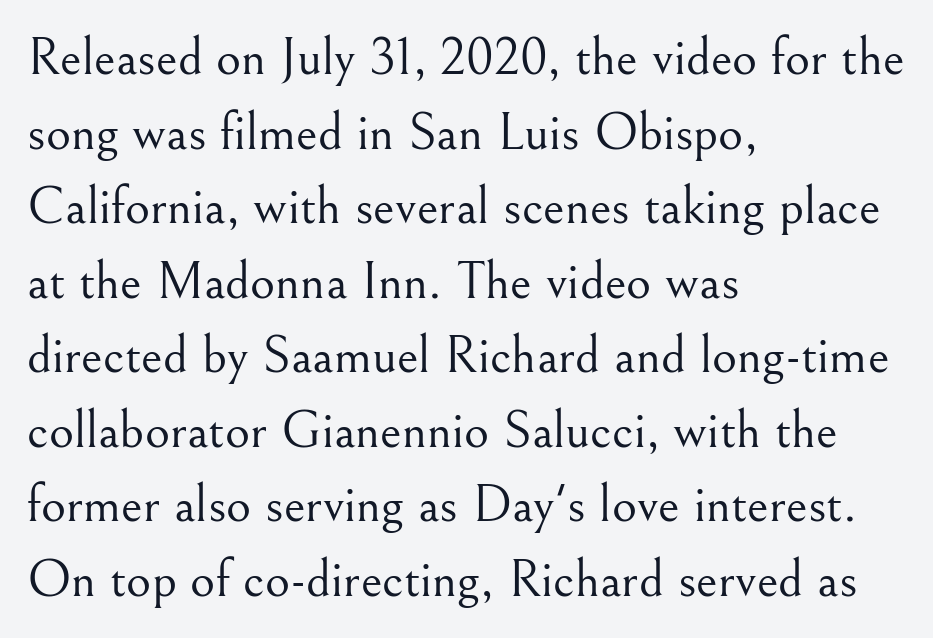
Q: Is the text bold? A: No.
Q: Is the text italic (slanted)? A: No, it is upright.
Q: Is the typeface a serif or a sans-serif typeface? A: Serif.
Q: Is the text underlined? A: No.
Q: How is the paragraph aligned? A: Left-aligned.
Q: Is the spacing between letters normal or unusually wide? A: Normal.
Q: Is the spacing between lines tight, normal or loose? A: Normal.
Q: Width (condensed, normal, or wide)? A: Normal.
Q: Stroke contrast? A: Medium.
Q: x-height? A: Small.
Q: Monospaced? A: No.
